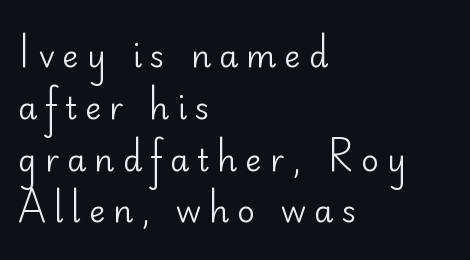
The image shows 31 px regular-weight sans-serif type, upright; set left-aligned, normal line spacing (1.67x), unusually wide letter spacing (+0.26 em), not underlined; low stroke contrast and a small x-height.
